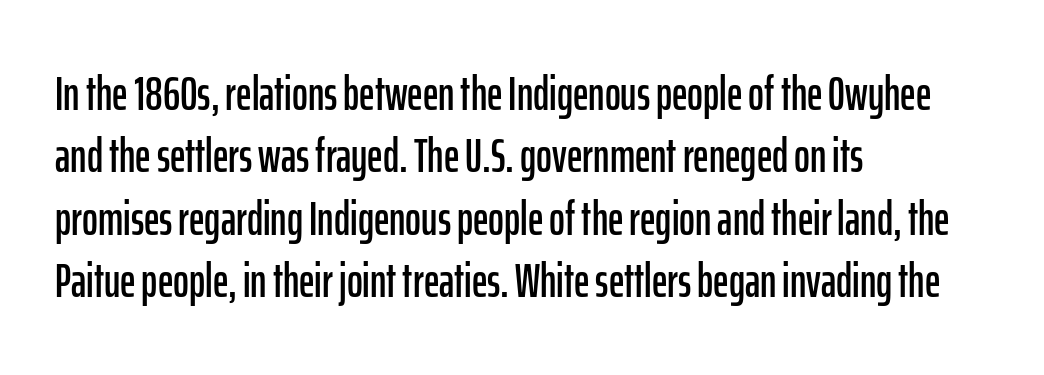
Q: Is the text italic (slanted)? A: No, it is upright.
Q: Is the typeface a serif or a sans-serif typeface? A: Sans-serif.
Q: Is the text underlined? A: No.
Q: How is the paragraph aligned? A: Left-aligned.
Q: Is the spacing between letters normal or unusually wide? A: Normal.
Q: Is the spacing between lines tight, normal or loose? A: Normal.
Q: Width (condensed, normal, or wide)? A: Condensed.
Q: Stroke contrast? A: Low.
Q: x-height? A: Medium.
Q: Monospaced? A: No.
